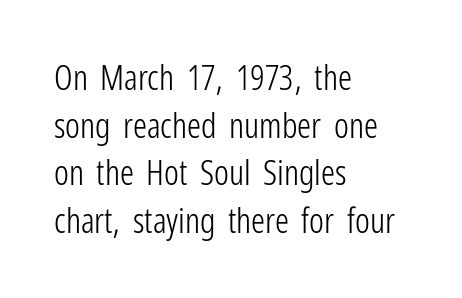
The letters advance in unequal steps, a hallmark of proportional type. Rows of type keep a routine distance in the vertical direction. Caption: multi-line text, flush left, ragged right. Examine the stroke ends and you'll find no serifs.
